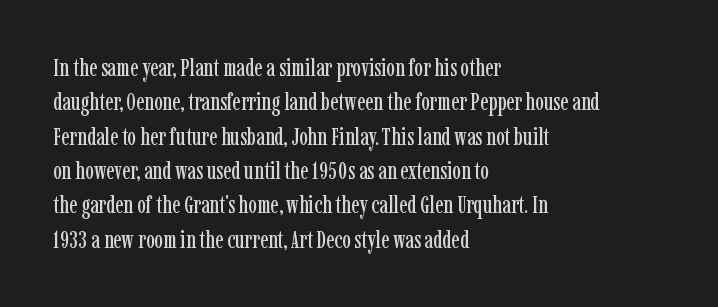
The rows are spaced the way most documents space them. Italic: no, the glyphs are upright roman. Reading down the block, your eye returns to a fixed left position each line. The words here are not underlined. Nothing unusual about the tracking: characters are spaced as the font intends.
